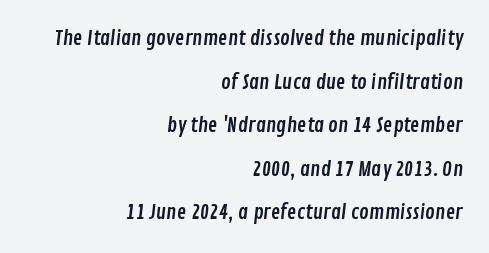
The image shows 20 px text type; set right-aligned, loose line spacing (2.18x), normal letter spacing, not underlined.
